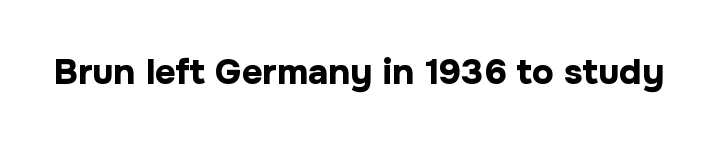
This sample uses plain, unmodified letter spacing. Examine the stroke ends and you'll find no serifs. Spacing verdict: proportional, widths tailored to each character. The specimen reads as upright at a glance.
